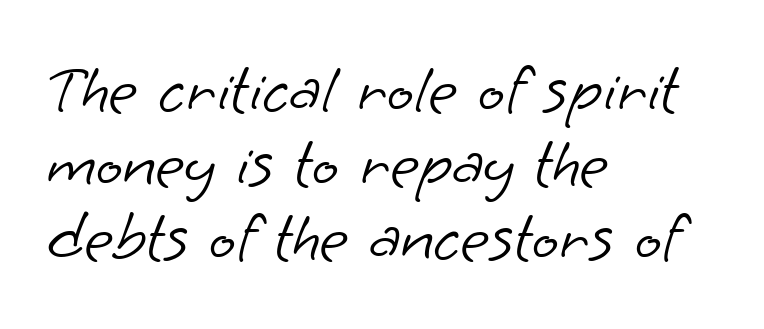
The image shows 70 px light sans-serif type; set left-aligned, tight line spacing (1.06x), normal letter spacing, not underlined; low stroke contrast and a small x-height.
